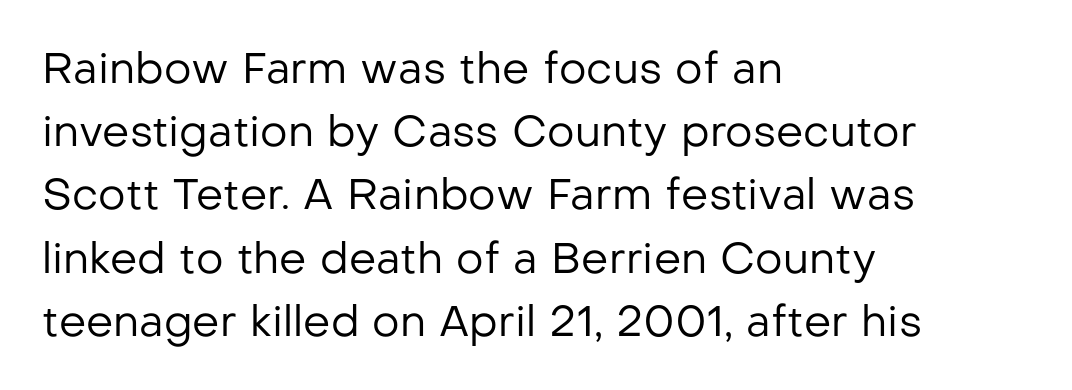
{"serif": "no", "italic": "no", "bold": "no", "weight": "regular", "width": "normal", "stroke_contrast": "low", "x_height": "medium", "monospaced": "no", "underline": "no", "align": "left", "line_spacing": "normal", "line_spacing_ratio": 1.47, "letter_spacing": "normal", "letter_spacing_em": 0.0, "glyph_px": 43}
